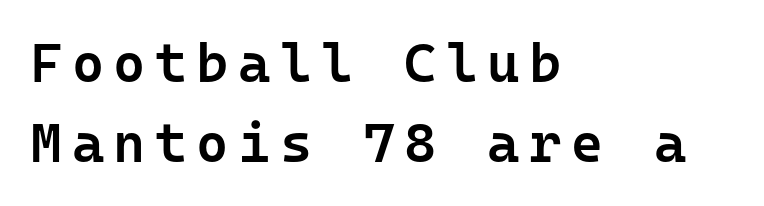
Q: Is the text bold? A: Semi-bold.
Q: Is the text italic (slanted)? A: No, it is upright.
Q: Is the typeface a serif or a sans-serif typeface? A: Sans-serif.
Q: Is the text underlined? A: No.
Q: How is the paragraph aligned? A: Left-aligned.
Q: Is the spacing between lines tight, normal or loose? A: Normal.
Q: Width (condensed, normal, or wide)? A: Normal.
Q: Stroke contrast? A: Low.
Q: x-height? A: Medium.
Q: Monospaced? A: Yes.
